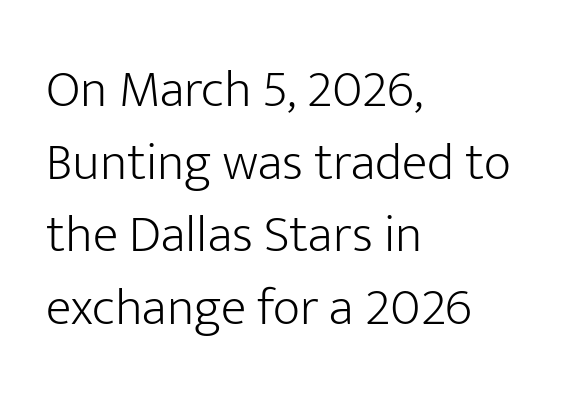
Q: Is the text bold? A: No.
Q: Is the text italic (slanted)? A: No, it is upright.
Q: Is the typeface a serif or a sans-serif typeface? A: Sans-serif.
Q: Is the text underlined? A: No.
Q: How is the paragraph aligned? A: Left-aligned.
Q: Is the spacing between letters normal or unusually wide? A: Normal.
Q: Is the spacing between lines tight, normal or loose? A: Normal.
Q: Width (condensed, normal, or wide)? A: Normal.
Q: Stroke contrast? A: Low.
Q: x-height? A: Medium.
Q: Monospaced? A: No.
